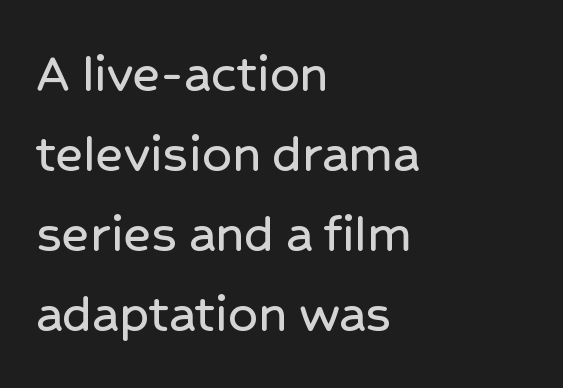
Q: Is the text italic (slanted)? A: No, it is upright.
Q: Is the typeface a serif or a sans-serif typeface? A: Sans-serif.
Q: Is the text underlined? A: No.
Q: How is the paragraph aligned? A: Left-aligned.
Q: Is the spacing between letters normal or unusually wide? A: Normal.
Q: Is the spacing between lines tight, normal or loose? A: Normal.
Q: Width (condensed, normal, or wide)? A: Normal.
Q: Stroke contrast? A: Low.
Q: x-height? A: Medium.
Q: Monospaced? A: No.
